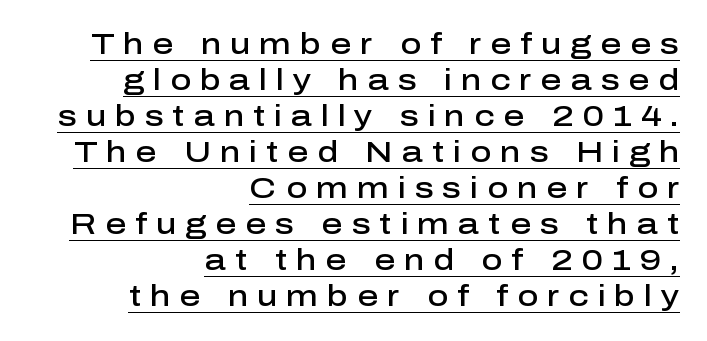
{"serif": "no", "italic": "no", "bold": "semi", "weight": "semibold", "width": "normal", "stroke_contrast": "low", "x_height": "medium", "monospaced": "no", "underline": "yes", "align": "right", "line_spacing_ratio": 1.24, "letter_spacing": "wide", "letter_spacing_em": 0.31, "glyph_px": 29}
